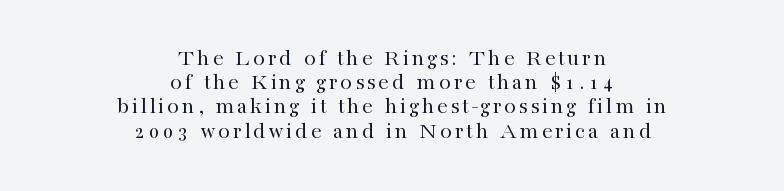
{"italic": "no", "bold": "no", "underline": "no", "align": "center", "line_spacing": "tight", "line_spacing_ratio": 1.01, "glyph_px": 24}
